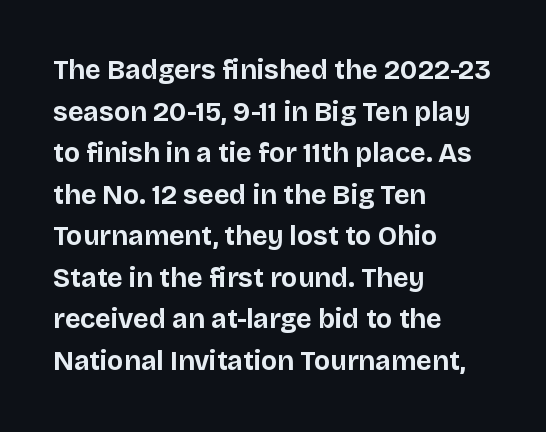
This sample keeps an unexceptional amount of space between lines. Which margin do the lines hug? The left one — the right edge is uneven. The specimen omits any rule beneath the text block's lines. Students, note that the glyphs here touch the page at normal intervals. This is heavy type, rendered in bold.
